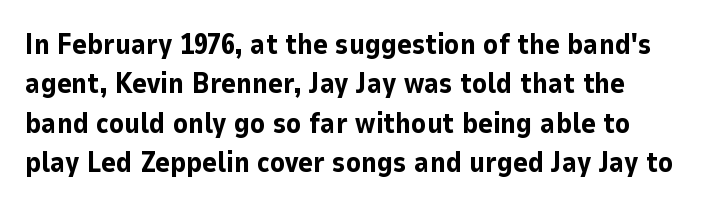
Notice how the stems are strictly vertical — no italics here. This rendering features lettering with no underline. The letters carry no serifs — their stems end cleanly without finishing strokes. A typesetter would call this proportional, since set widths differ per character.
